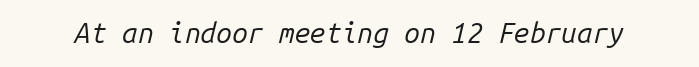
The image shows 28 px regular-weight type, italic (leaning right), monospaced; set normal letter spacing, not underlined; low stroke contrast and a medium x-height.
